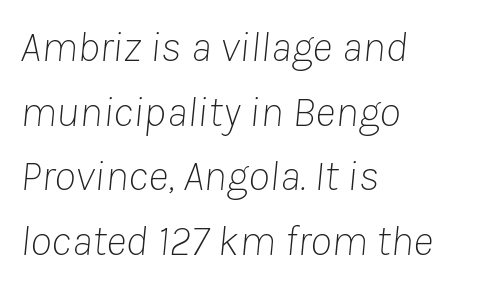
The space directly below the letters is spotless. The lettering tilts uniformly, giving the passage an italic look. Spacing between characters is what you'd get straight out of the box. No extra ink here — the face is not bold. The lines in this sample share a left origin and differ only in where they stop.
